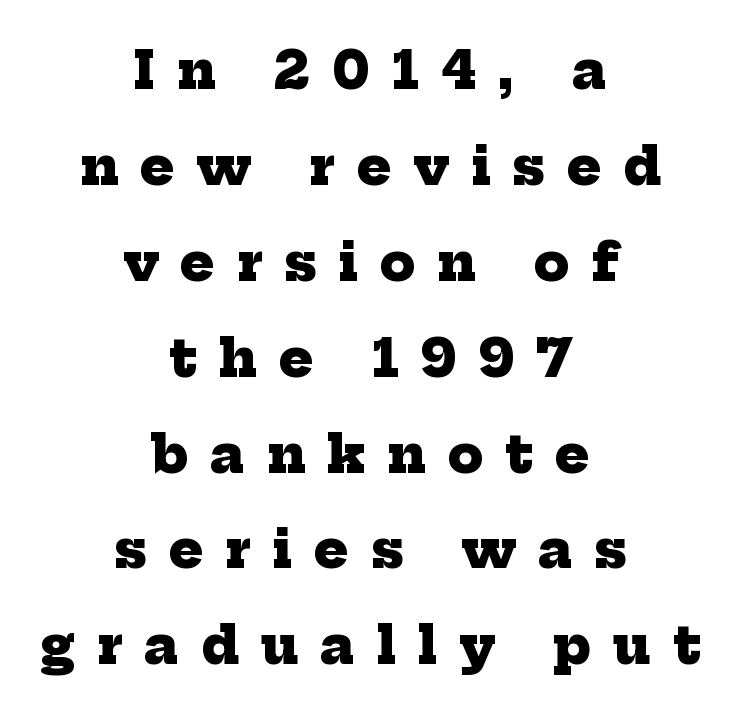
{"serif": "yes", "bold": "yes", "weight": "heavy", "width": "normal", "stroke_contrast": "low", "x_height": "medium", "monospaced": "no", "underline": "no", "align": "center", "line_spacing_ratio": 1.88, "letter_spacing": "wide", "letter_spacing_em": 0.43, "glyph_px": 51}
